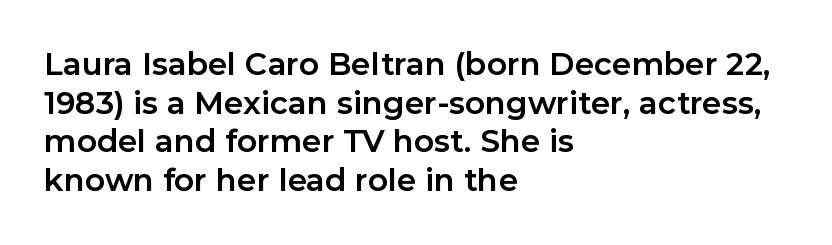
The image shows 31 px bold sans-serif type, upright; set left-aligned, normal line spacing (1.25x), normal letter spacing, not underlined; low stroke contrast and a medium x-height.
